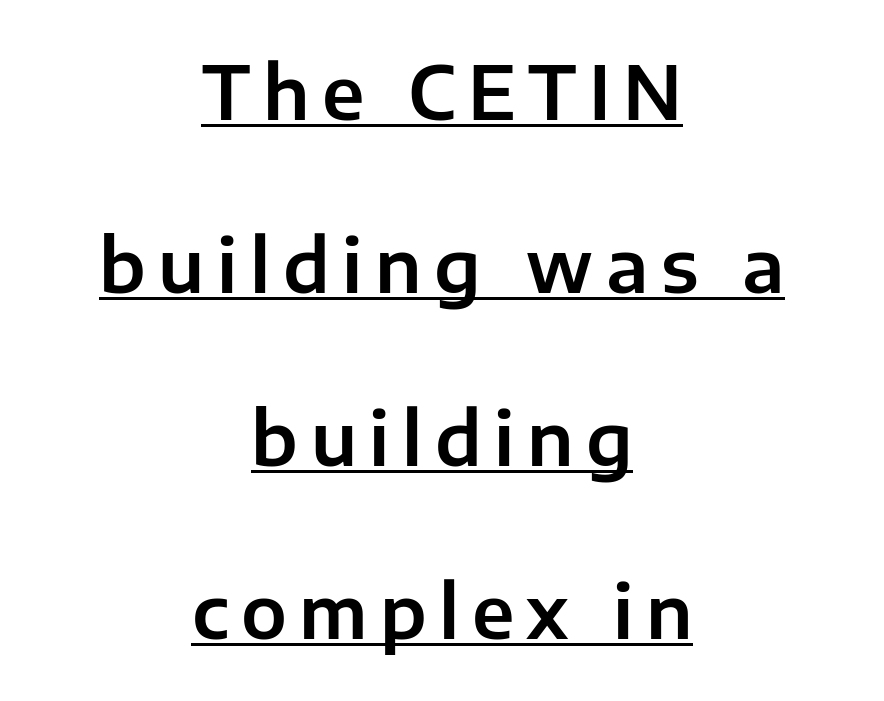
The image shows 73 px sans-serif type, upright; set centered, loose line spacing (2.37x), underlined; low stroke contrast and a medium x-height.
